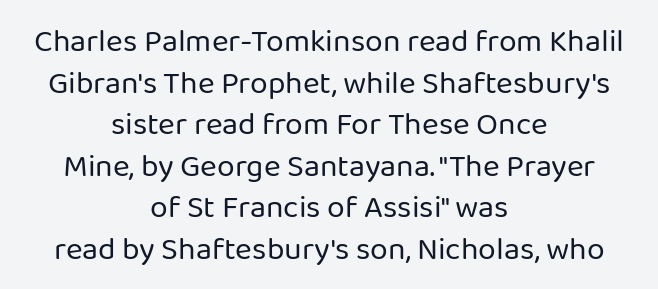
Grotesque or geometric, the face here clearly has no serifs. Do the letters lean? They stand straight. Is this a heavy cut? Hardly; it is regular or lighter. The gap between lines stays unmarked.
